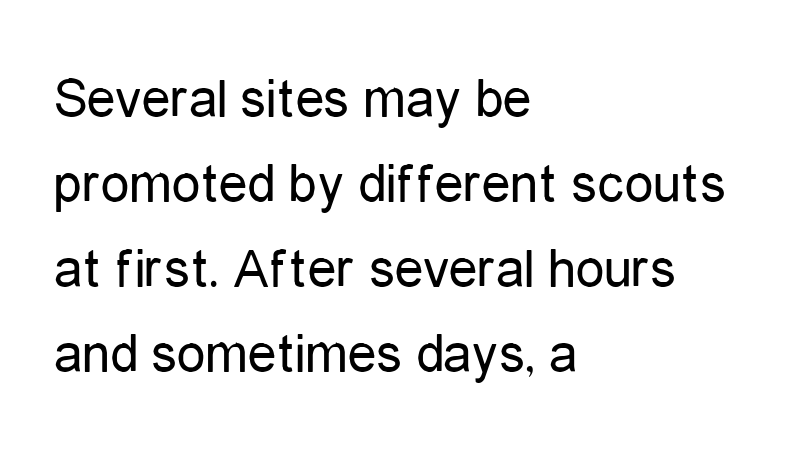
{"serif": "no", "italic": "no", "bold": "no", "weight": "regular", "width": "condensed", "stroke_contrast": "low", "x_height": "medium", "monospaced": "no", "underline": "no", "align": "left", "line_spacing": "normal", "line_spacing_ratio": 1.49, "letter_spacing": "normal", "letter_spacing_em": 0.0, "glyph_px": 57}
